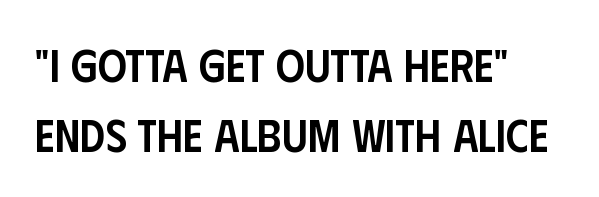
Q: Is the text bold? A: Semi-bold.
Q: Is the text italic (slanted)? A: No, it is upright.
Q: Is the typeface a serif or a sans-serif typeface? A: Sans-serif.
Q: Is the text underlined? A: No.
Q: How is the paragraph aligned? A: Left-aligned.
Q: Is the spacing between letters normal or unusually wide? A: Normal.
Q: Is the spacing between lines tight, normal or loose? A: Normal.
Q: Width (condensed, normal, or wide)? A: Condensed.
Q: Stroke contrast? A: Low.
Q: x-height? A: Large.
Q: Monospaced? A: No.
